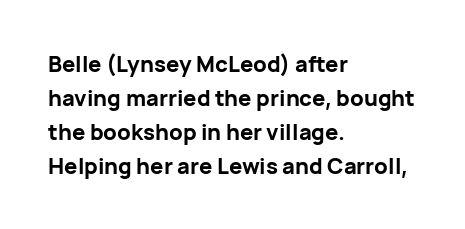
{"italic": "no", "bold": "yes", "underline": "no", "align": "left", "line_spacing": "normal", "line_spacing_ratio": 1.54, "letter_spacing": "normal", "letter_spacing_em": 0.0, "glyph_px": 22}
